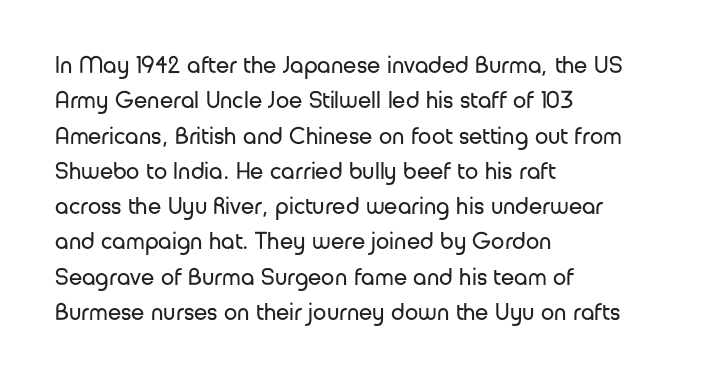
{"italic": "no", "bold": "no", "underline": "no", "align": "left", "line_spacing": "normal", "line_spacing_ratio": 1.47, "letter_spacing": "normal", "letter_spacing_em": 0.0, "glyph_px": 24}
